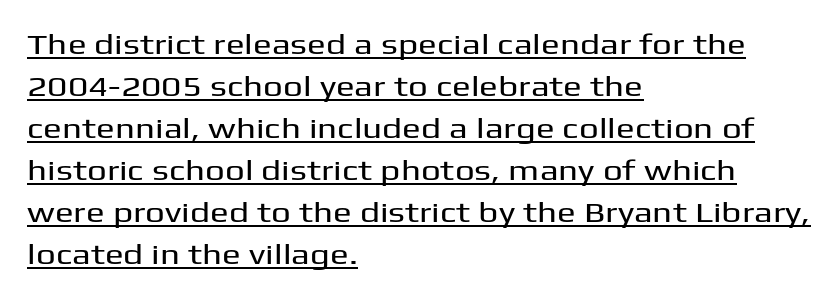
Q: Is the text italic (slanted)? A: No, it is upright.
Q: Is the typeface a serif or a sans-serif typeface? A: Sans-serif.
Q: Is the text underlined? A: Yes.
Q: How is the paragraph aligned? A: Left-aligned.
Q: Is the spacing between letters normal or unusually wide? A: Normal.
Q: Is the spacing between lines tight, normal or loose? A: Normal.
Q: Width (condensed, normal, or wide)? A: Wide.
Q: Stroke contrast? A: Medium.
Q: x-height? A: Medium.
Q: Monospaced? A: No.
